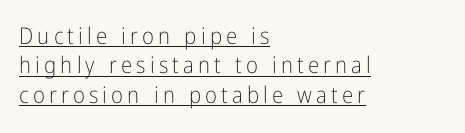
Stems and bowls with no extra thickness — not bold. The line-height multiplier appears to be the usual default. A baseline rule has been typeset under these characters. Designer's note — italics off, roman on.
